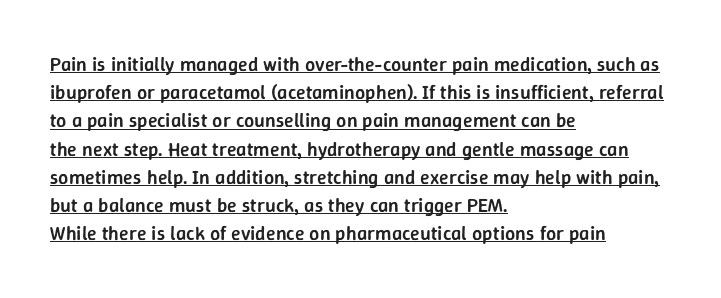
{"italic": "no", "bold": "semi", "underline": "yes", "align": "left", "line_spacing": "normal", "line_spacing_ratio": 1.41, "letter_spacing": "normal", "letter_spacing_em": 0.0, "glyph_px": 20}
